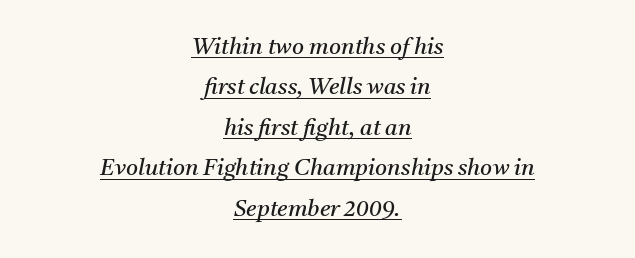
{"italic": "yes", "lean": "right", "slant_degrees": 11, "bold": "no", "underline": "yes", "align": "center", "line_spacing_ratio": 1.76, "letter_spacing": "normal", "letter_spacing_em": 0.0, "glyph_px": 23}
